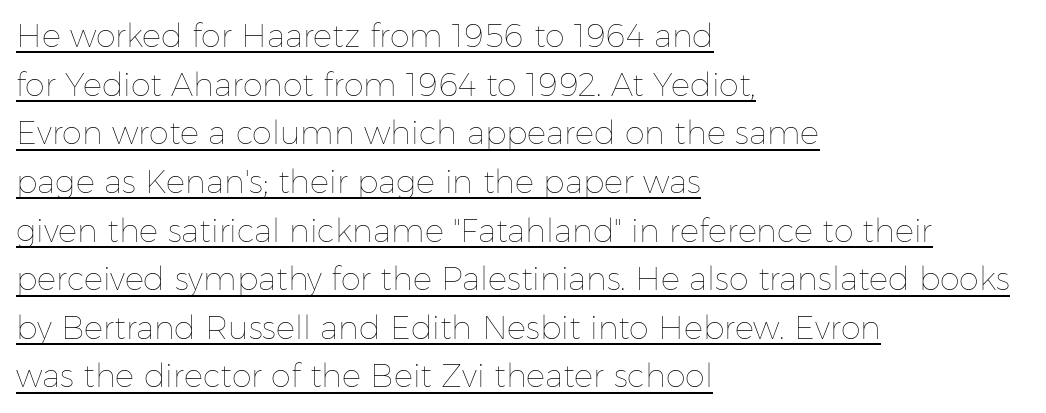
Q: Is the text bold? A: No.
Q: Is the text italic (slanted)? A: No, it is upright.
Q: Is the text underlined? A: Yes.
Q: How is the paragraph aligned? A: Left-aligned.
Q: Is the spacing between letters normal or unusually wide? A: Normal.
Q: Is the spacing between lines tight, normal or loose? A: Normal.
Q: Width (condensed, normal, or wide)? A: Normal.
Q: Stroke contrast? A: Low.
Q: x-height? A: Medium.
Q: Monospaced? A: No.
